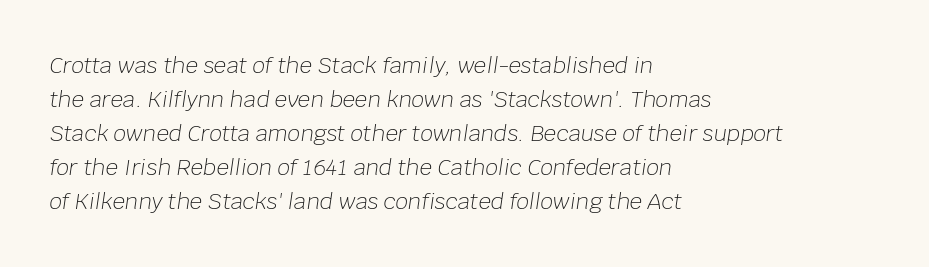
Q: Is the text bold? A: No.
Q: Is the text italic (slanted)? A: Yes, it leans right by about 8 degrees.
Q: Is the text underlined? A: No.
Q: How is the paragraph aligned? A: Left-aligned.
Q: Is the spacing between letters normal or unusually wide? A: Normal.
Q: Is the spacing between lines tight, normal or loose? A: Normal.
